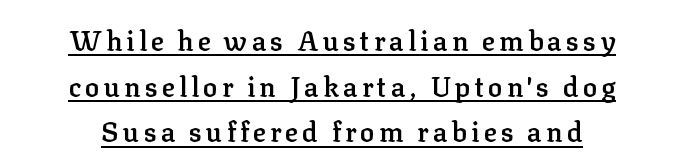
The image shows 27 px text type, upright; set centered, normal line spacing (1.69x), underlined.
